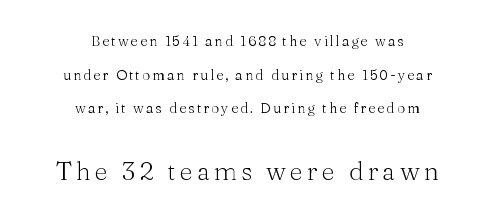
{"italic": "no", "bold": "no", "underline": "no", "align": "center", "line_spacing": "loose", "line_spacing_ratio": 2.4, "larger_block": "second", "size_ratio": 1.86, "glyph_px": 26}
